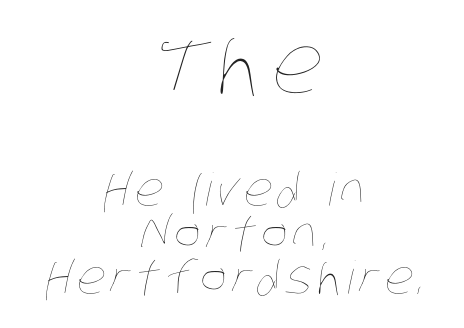
Large over small — that's the arrangement of the two blocks here. Horizontally, the lines are justified to the midpoint only. Type without underlining. Is this a fixed-width face? No — the glyphs have proportional, varying widths. Unbolded letterforms with no extra heft. Closely set lines give the paragraph a compact silhouette.
